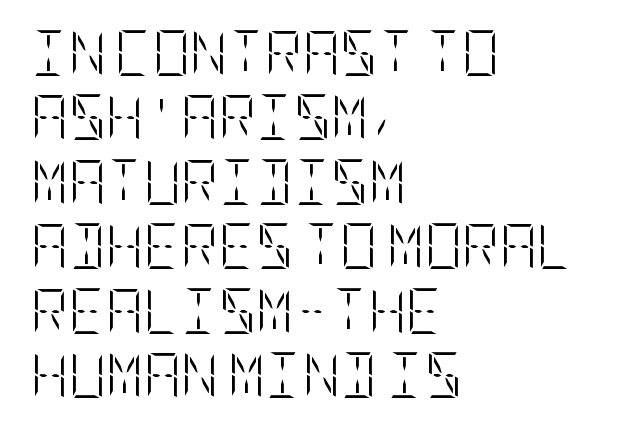
All the whitespace from short lines collects on the right. Interline gaps are of average width in this sample. How are the letters spaced? Ordinarily, with no added tracking. The letterforms sit at book weight or below.
